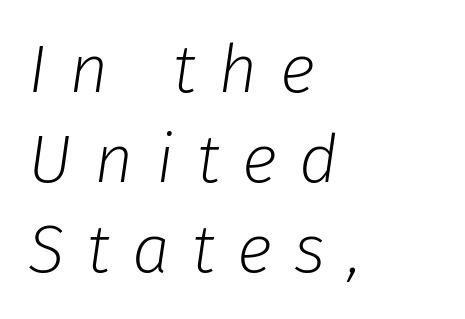
The image shows 68 px light type, italic (leaning right); set left-aligned, normal line spacing (1.32x), unusually wide letter spacing (+0.33 em), not underlined; low stroke contrast and a medium x-height.
